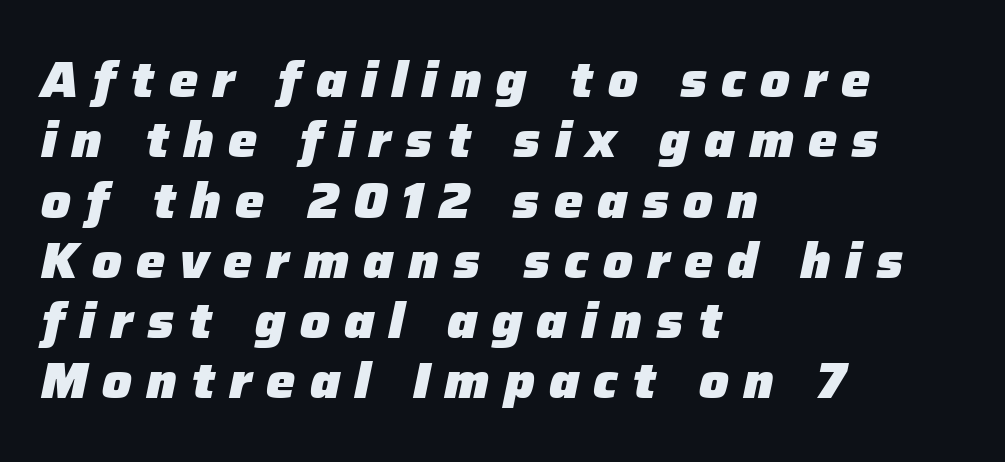
Q: Is the text bold? A: Yes.
Q: Is the text italic (slanted)? A: Yes, it leans right by about 12 degrees.
Q: Is the text underlined? A: No.
Q: How is the paragraph aligned? A: Left-aligned.
Q: Is the spacing between letters normal or unusually wide? A: Unusually wide.
Q: Width (condensed, normal, or wide)? A: Normal.
Q: Stroke contrast? A: Low.
Q: x-height? A: Medium.
Q: Monospaced? A: No.
